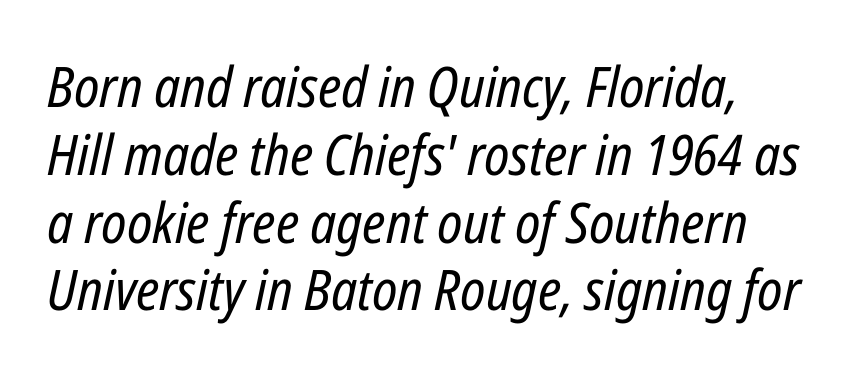
When letters slant like this, we call the style italic. The cut favours lightness, reaching ordinary text weight at its darkest. The horizontal fit of the characters is conventional and even. Varying glyph widths throughout — classic text-font behaviour. Underlining? Definitely not there.
